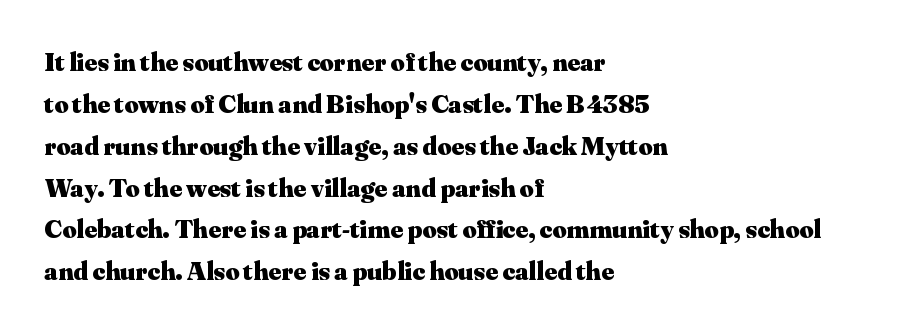
The face used here has the dense, thick strokes of a bold. Students, observe: this is what conventionally led text looks like. Notice how the stems are strictly vertical — no italics here. The setting favours the left margin, as ordinary paragraphs usually do.
